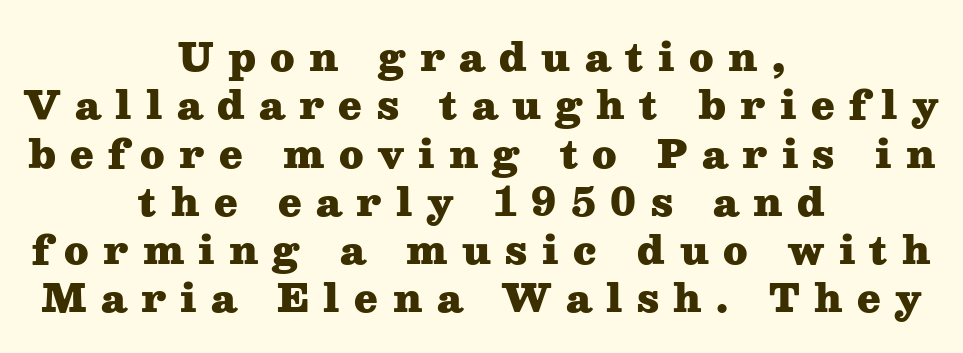
The image shows 38 px heavy, wide serif type, upright; set centered, normal line spacing (1.27x), unusually wide letter spacing (+0.38 em), not underlined; medium stroke contrast and a medium x-height.
